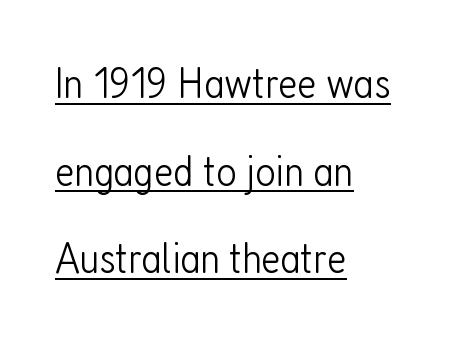
The image shows 44 px light, condensed sans-serif type, upright; set left-aligned, loose line spacing (1.99x), normal letter spacing, underlined; low stroke contrast and a medium x-height.
